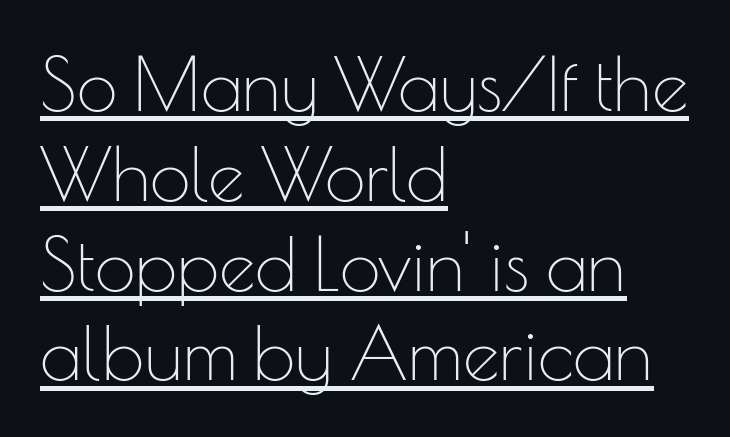
A typesetter would mark this as roman, not italic. The type family on display is of the sans-serif kind. Compared with a typical body face, this is equally light or lighter still. The string is rendered with underlining switched on. Here the designer chose a conventional face with non-uniform glyph widths.
